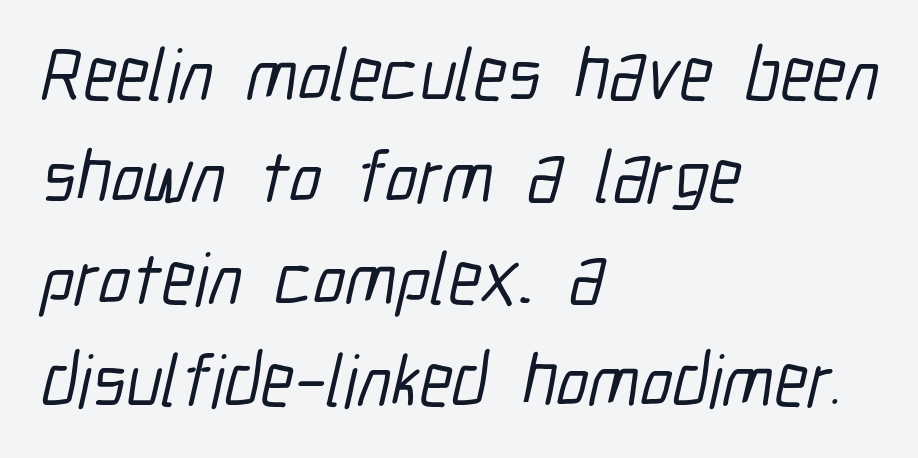
The space directly below the letters is spotless. No extra tracking has been applied to these lines. Do the characters align in a grid? No, the font is proportional. No feet cap the strokes, marking this as sans-serif type. Successive baselines arrive at the customary interval.
